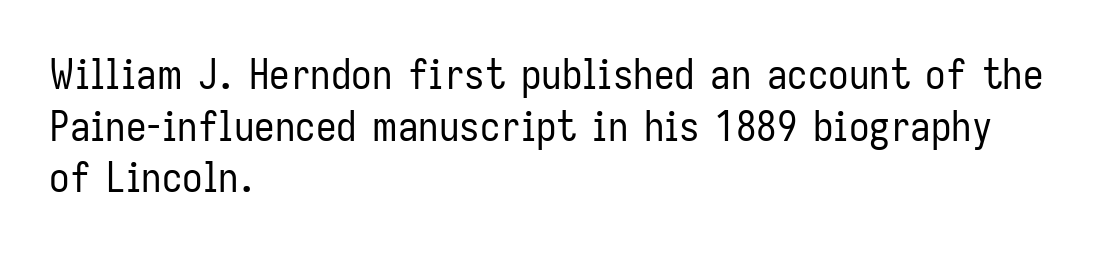
Weight: in the light-to-regular range. Line spacing here is normal. The font family rendered here belongs to the sans-serif group. If you drew a line through each stem, it would be perfectly vertical. Characters follow at the spacing the type designer built in.
